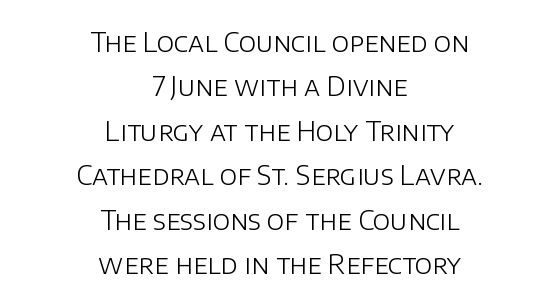
{"italic": "no", "bold": "no", "underline": "no", "align": "center", "line_spacing_ratio": 1.71, "letter_spacing": "normal", "letter_spacing_em": 0.0, "glyph_px": 26}
